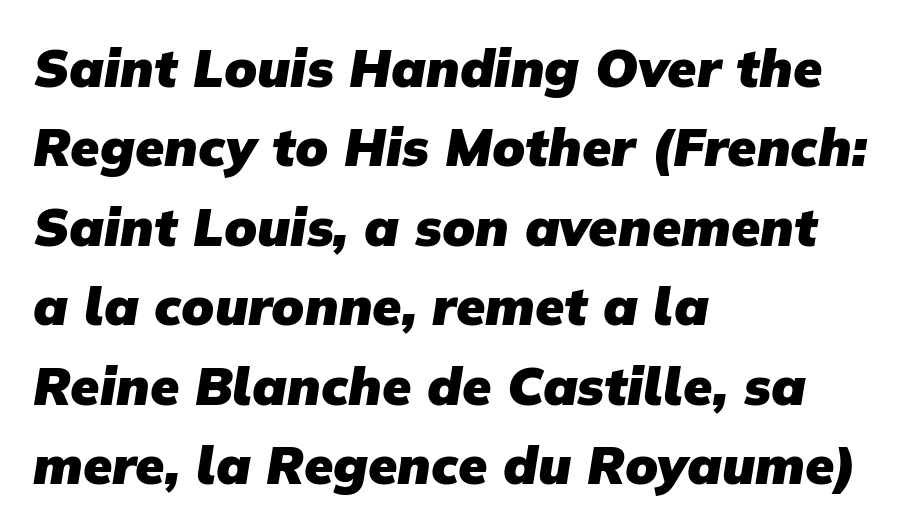
The font is running at its bold setting. This sample uses a sans-serif face. Character widths vary here, with narrow letters taking less room than wide ones. The gap between lines stays unmarked. This rendering leaves character spacing at its baseline value.
